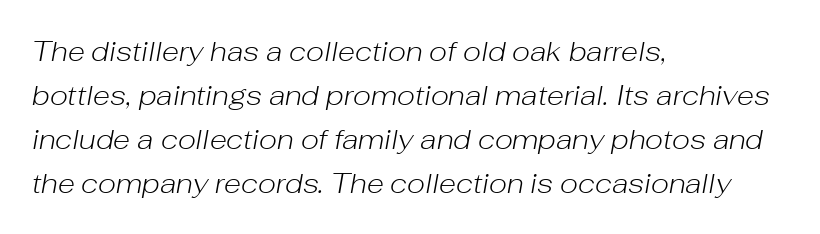
{"italic": "yes", "lean": "right", "slant_degrees": 10, "bold": "no", "weight": "light", "width": "normal", "stroke_contrast": "low", "x_height": "medium", "monospaced": "no", "underline": "no", "align": "left", "line_spacing": "normal", "line_spacing_ratio": 1.57, "letter_spacing": "normal", "letter_spacing_em": 0.0, "glyph_px": 28}
